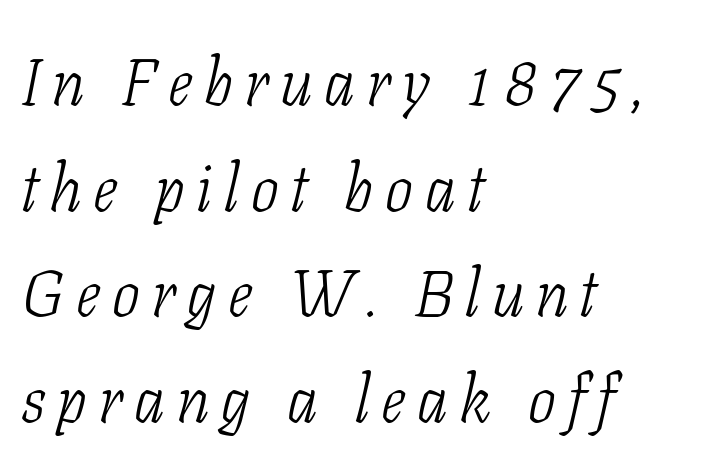
{"serif": "yes", "italic": "yes", "lean": "right", "slant_degrees": 11, "bold": "no", "weight": "light", "width": "condensed", "stroke_contrast": "low", "x_height": "medium", "monospaced": "no", "underline": "no", "align": "left", "line_spacing": "normal", "line_spacing_ratio": 1.6, "glyph_px": 66}
